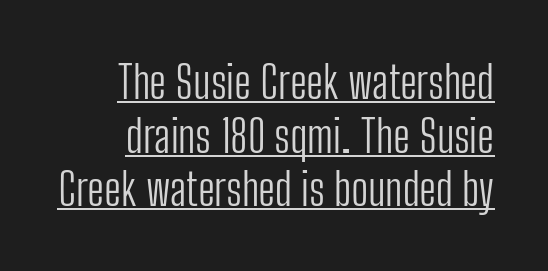
Q: Is the text bold? A: No.
Q: Is the text italic (slanted)? A: No, it is upright.
Q: Is the typeface a serif or a sans-serif typeface? A: Sans-serif.
Q: Is the text underlined? A: Yes.
Q: Is the spacing between letters normal or unusually wide? A: Normal.
Q: Width (condensed, normal, or wide)? A: Condensed.
Q: Stroke contrast? A: Low.
Q: x-height? A: Medium.
Q: Monospaced? A: No.
